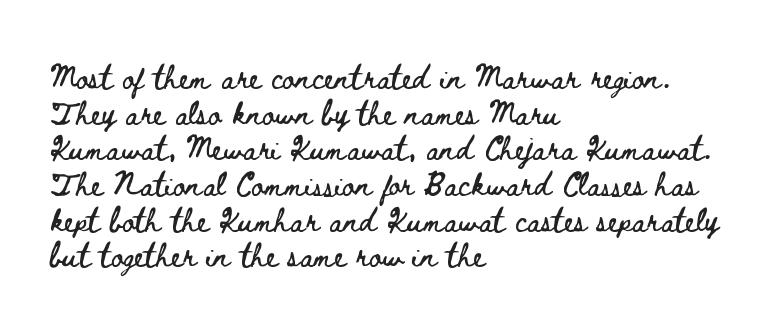
Q: Is the text underlined? A: No.
Q: How is the paragraph aligned? A: Left-aligned.
Q: Is the spacing between letters normal or unusually wide? A: Normal.
Q: Is the spacing between lines tight, normal or loose? A: Normal.
